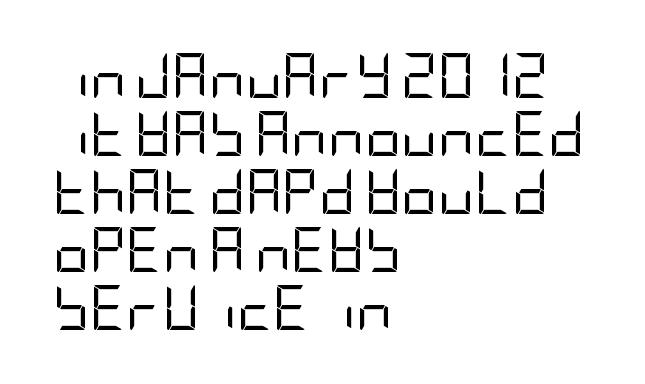
{"serif": "no", "italic": "no", "bold": "no", "weight": "regular", "width": "condensed", "stroke_contrast": "low", "x_height": "large", "underline": "no", "align": "left", "line_spacing": "normal", "line_spacing_ratio": 1.29, "letter_spacing": "normal", "letter_spacing_em": 0.0, "glyph_px": 45}
